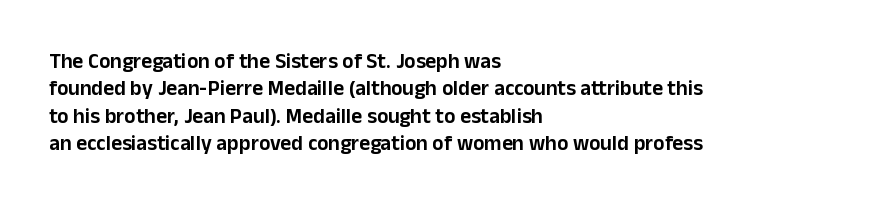
Q: Is the text italic (slanted)? A: No, it is upright.
Q: Is the text underlined? A: No.
Q: How is the paragraph aligned? A: Left-aligned.
Q: Is the spacing between letters normal or unusually wide? A: Normal.
Q: Is the spacing between lines tight, normal or loose? A: Normal.
